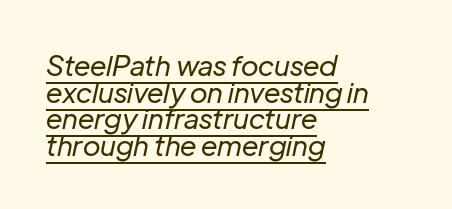
Visually the block forms a straight wall on the left and a jagged coastline on the right. Spacing verdict: proportional, widths tailored to each character. The passage shown has conventional tracking throughout. Characters are canted at an angle relative to the baseline's perpendicular.
